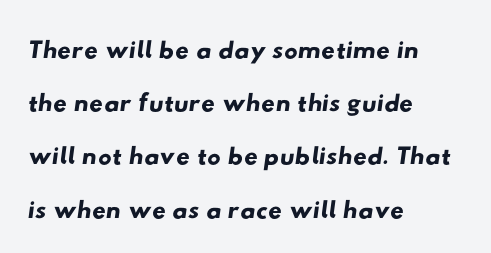
Q: Is the typeface a serif or a sans-serif typeface? A: Sans-serif.
Q: Is the text underlined? A: No.
Q: How is the paragraph aligned? A: Left-aligned.
Q: Is the spacing between letters normal or unusually wide? A: Normal.
Q: Is the spacing between lines tight, normal or loose? A: Normal.
Q: Width (condensed, normal, or wide)? A: Wide.
Q: Stroke contrast? A: Low.
Q: x-height? A: Small.
Q: Monospaced? A: No.
